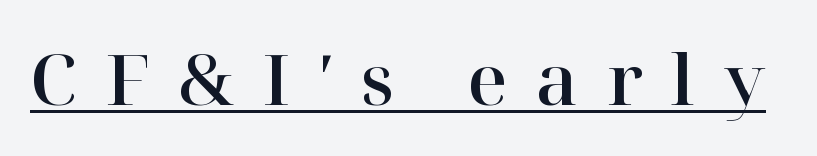
The image shows 70 px serif type, upright; set unusually wide letter spacing (+0.41 em), underlined; high stroke contrast and a medium x-height.
